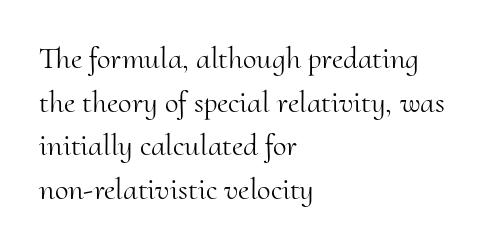
Q: Is the text bold? A: No.
Q: Is the text italic (slanted)? A: No, it is upright.
Q: Is the typeface a serif or a sans-serif typeface? A: Serif.
Q: Is the text underlined? A: No.
Q: How is the paragraph aligned? A: Left-aligned.
Q: Is the spacing between letters normal or unusually wide? A: Normal.
Q: Is the spacing between lines tight, normal or loose? A: Normal.
Q: Width (condensed, normal, or wide)? A: Normal.
Q: Stroke contrast? A: Medium.
Q: x-height? A: Small.
Q: Monospaced? A: No.
